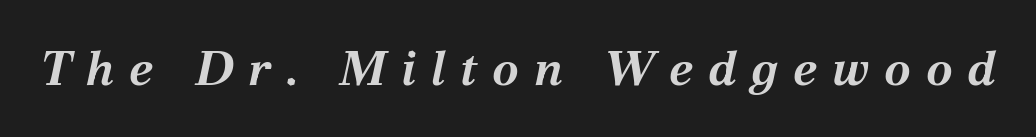
{"italic": "yes", "lean": "right", "slant_degrees": 12, "bold": "yes", "weight": "bold", "width": "normal", "stroke_contrast": "medium", "x_height": "medium", "monospaced": "no", "underline": "no", "letter_spacing": "wide", "letter_spacing_em": 0.31, "glyph_px": 48}
